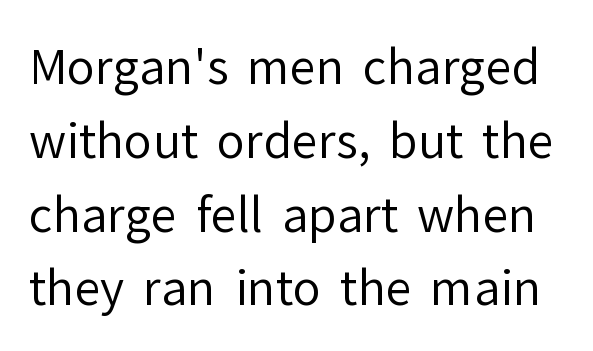
The image shows 47 px regular-weight sans-serif type, upright; set normal line spacing (1.57x), normal letter spacing, not underlined; low stroke contrast and a medium x-height.
